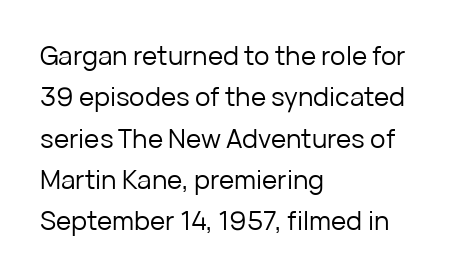
Q: Is the text bold? A: No.
Q: Is the text italic (slanted)? A: No, it is upright.
Q: Is the text underlined? A: No.
Q: How is the paragraph aligned? A: Left-aligned.
Q: Is the spacing between letters normal or unusually wide? A: Normal.
Q: Is the spacing between lines tight, normal or loose? A: Normal.
